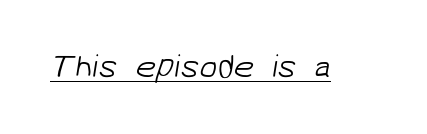
Q: Is the text bold? A: No.
Q: Is the typeface a serif or a sans-serif typeface? A: Sans-serif.
Q: Is the text underlined? A: Yes.
Q: Is the spacing between letters normal or unusually wide? A: Normal.
Q: Width (condensed, normal, or wide)? A: Normal.
Q: Stroke contrast? A: Low.
Q: x-height? A: Medium.
Q: Monospaced? A: No.
